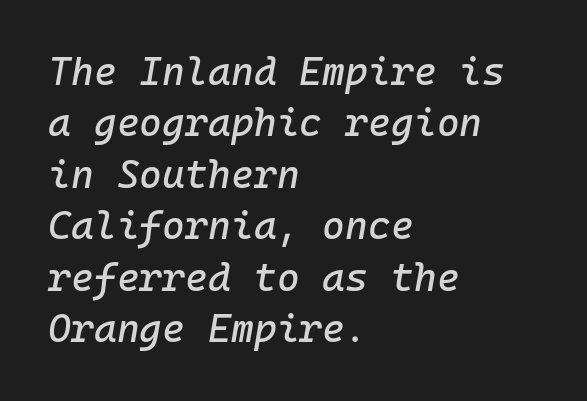
The compositor pushed each line to the left boundary. Does the lettering tilt? It does — this is italic. The rendering keeps characters at their native spacing. The words here are not underlined. How would I describe the line gaps? Plain and ordinary. The rendering uses typewriter-style spacing with identical character cells.
